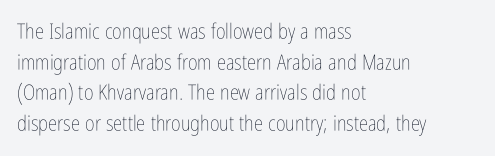
{"italic": "no", "bold": "no", "underline": "no", "align": "left", "line_spacing": "normal", "line_spacing_ratio": 1.46, "letter_spacing": "normal", "letter_spacing_em": 0.0, "glyph_px": 21}
